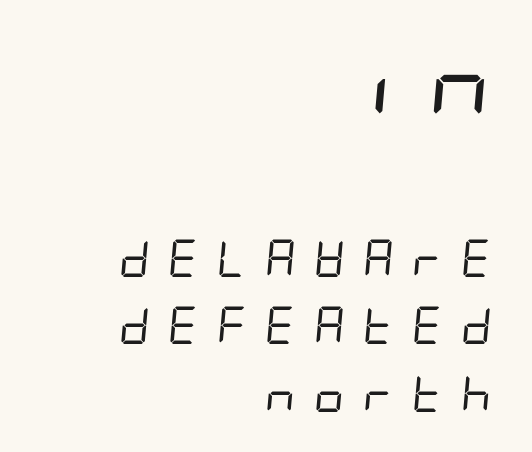
{"italic": "yes", "lean": "right", "slant_degrees": 5, "bold": "no", "weight": "regular", "width": "condensed", "stroke_contrast": "low", "x_height": "large", "underline": "no", "align": "right", "line_spacing_ratio": 1.78, "letter_spacing": "wide", "letter_spacing_em": 0.47, "larger_block": "first", "size_ratio": 2.03, "glyph_px": 77}
